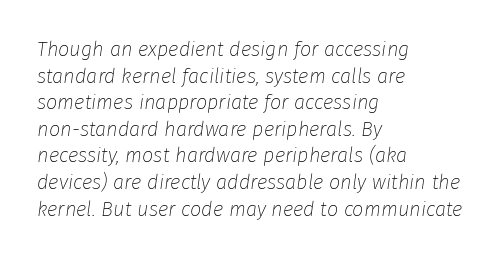
The image shows 20 px text type, italic (leaning right); set left-aligned, normal line spacing (1.33x), normal letter spacing, not underlined.
